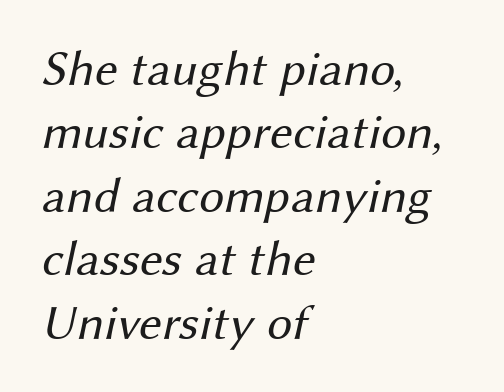
{"serif": "no", "bold": "no", "weight": "regular", "width": "normal", "stroke_contrast": "medium", "x_height": "medium", "monospaced": "no", "underline": "no", "align": "left", "line_spacing": "normal", "line_spacing_ratio": 1.27, "letter_spacing": "normal", "letter_spacing_em": 0.0, "glyph_px": 50}
